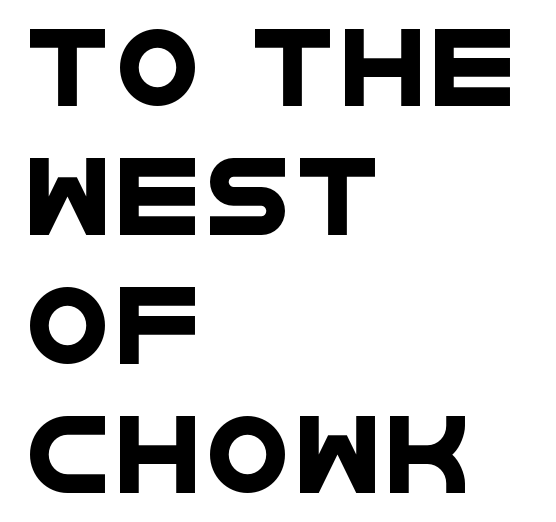
Descenders are the only things crossing below the line. Observe the absence of serifs on each vertical stroke in this sample. Do the characters align in a grid? No, the font is proportional. These lines stack with their left ends in a neat column.
